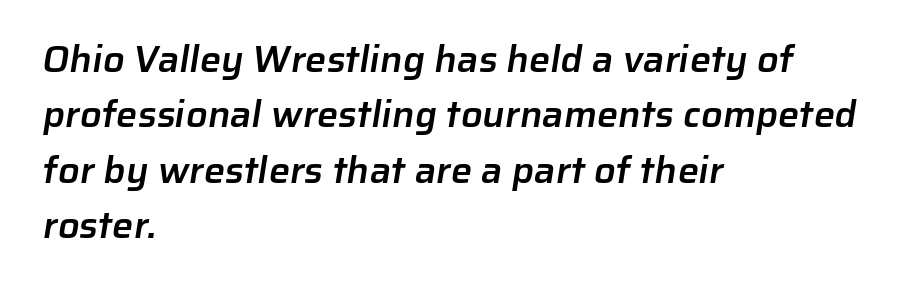
Q: Is the text bold? A: Semi-bold.
Q: Is the typeface a serif or a sans-serif typeface? A: Sans-serif.
Q: Is the text underlined? A: No.
Q: How is the paragraph aligned? A: Left-aligned.
Q: Is the spacing between letters normal or unusually wide? A: Normal.
Q: Is the spacing between lines tight, normal or loose? A: Normal.
Q: Width (condensed, normal, or wide)? A: Normal.
Q: Stroke contrast? A: Low.
Q: x-height? A: Medium.
Q: Monospaced? A: No.
